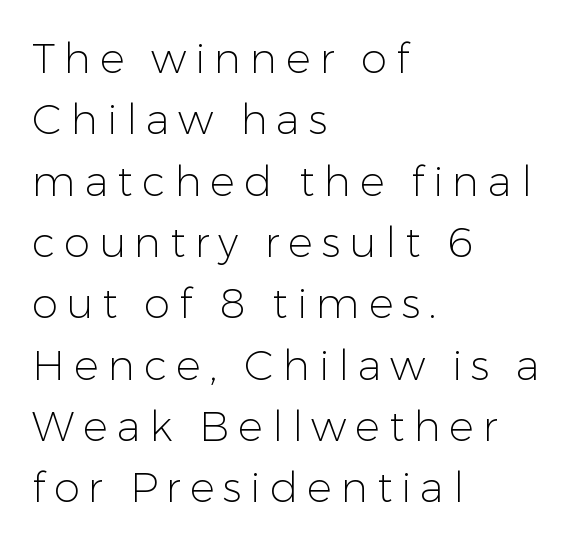
No heavy texture on the line: the type isn't bold. If you drew a ruler down the left edge, every line would touch it. The lettering holds an erect, upright posture throughout. These lines are composed in type without serifs. This sample keeps an unexceptional amount of space between lines. The letters are spread apart with noticeably loose tracking.
